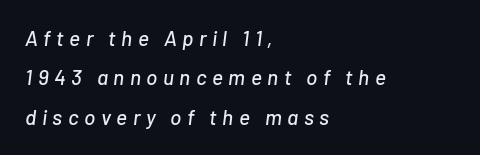
Underlining? Definitely not there. Designer's note — italics engaged. The passage is arranged the way most books set body copy — flush left. This sample uses expanded letter spacing, leaving extra air between glyphs.
